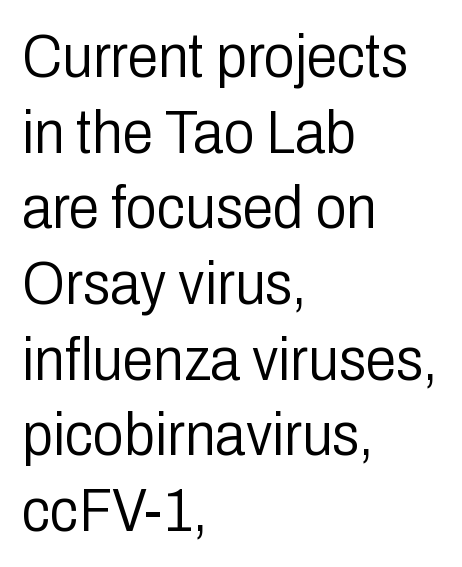
{"serif": "no", "italic": "no", "bold": "no", "weight": "light", "width": "condensed", "stroke_contrast": "low", "x_height": "medium", "monospaced": "no", "underline": "no", "align": "left", "line_spacing_ratio": 1.22, "letter_spacing": "normal", "letter_spacing_em": 0.0, "glyph_px": 62}
